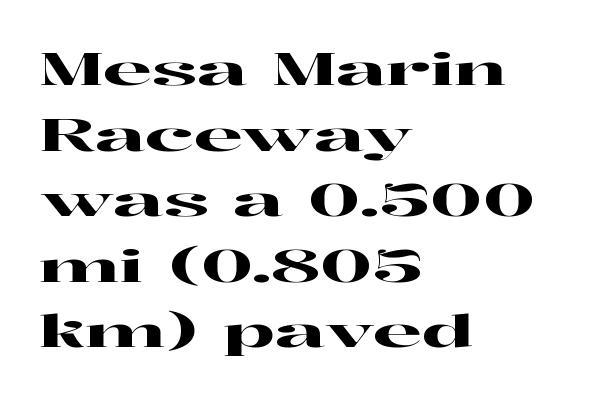
This block has exactly the height ordinary leading produces. Every character sits straight up, as roman type does. Inter-character spacing is left at the font's built-in metrics. The paragraph shown leans on its left margin. Typographically, this falls in the serif category. Looks like regular typesetting: each glyph gets only the width it needs.
